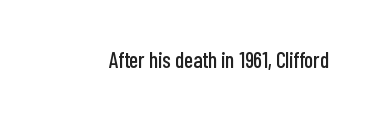
The image shows 22 px text type, upright; set normal letter spacing, not underlined.
